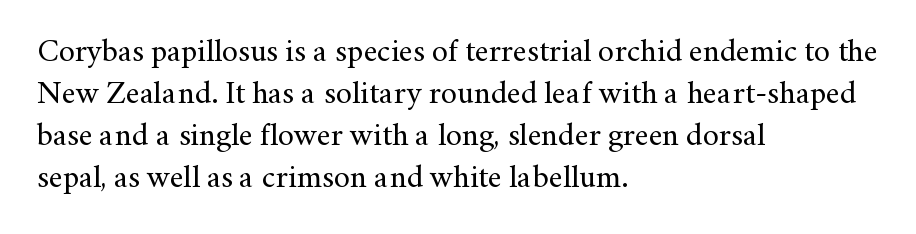
Q: Is the text bold? A: No.
Q: Is the text italic (slanted)? A: No, it is upright.
Q: Is the typeface a serif or a sans-serif typeface? A: Serif.
Q: Is the text underlined? A: No.
Q: How is the paragraph aligned? A: Left-aligned.
Q: Is the spacing between letters normal or unusually wide? A: Normal.
Q: Is the spacing between lines tight, normal or loose? A: Normal.
Q: Width (condensed, normal, or wide)? A: Normal.
Q: Stroke contrast? A: Medium.
Q: x-height? A: Small.
Q: Monospaced? A: No.
